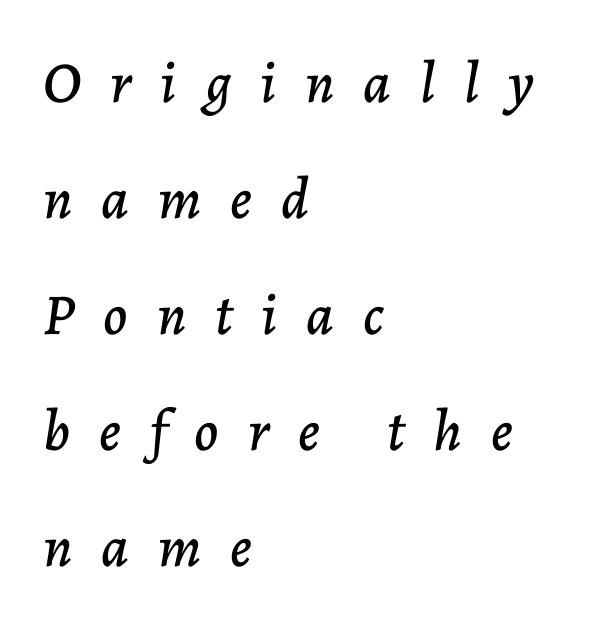
Q: Is the text italic (slanted)? A: Yes, it leans right by about 7 degrees.
Q: Is the text underlined? A: No.
Q: How is the paragraph aligned? A: Left-aligned.
Q: Is the spacing between letters normal or unusually wide? A: Unusually wide.
Q: Is the spacing between lines tight, normal or loose? A: Loose.
Q: Width (condensed, normal, or wide)? A: Normal.
Q: Stroke contrast? A: Low.
Q: x-height? A: Medium.
Q: Monospaced? A: No.
